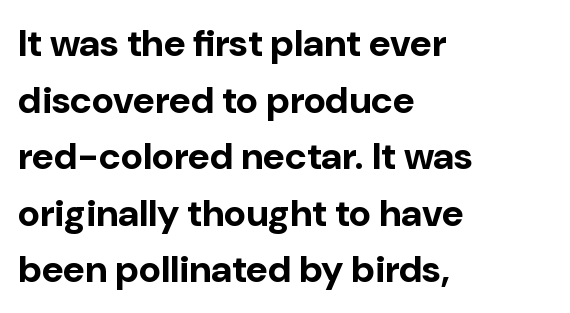
The image shows 38 px bold sans-serif type, upright; set left-aligned, normal line spacing (1.49x), normal letter spacing, not underlined; low stroke contrast and a medium x-height.
